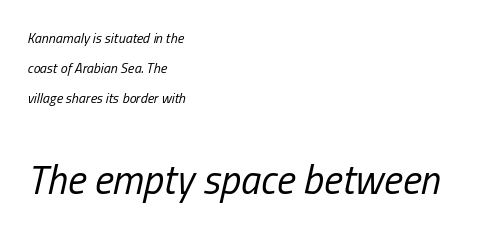
Inter-character spacing is left at the font's built-in metrics. The words here are not underlined. Is the block centered? No — it sits flush against the left margin. The following chunk of copy outweighs the initial chunk in type size. The face looks like a standard text weight, possibly lighter. When letters slant like this, we call the style italic.
